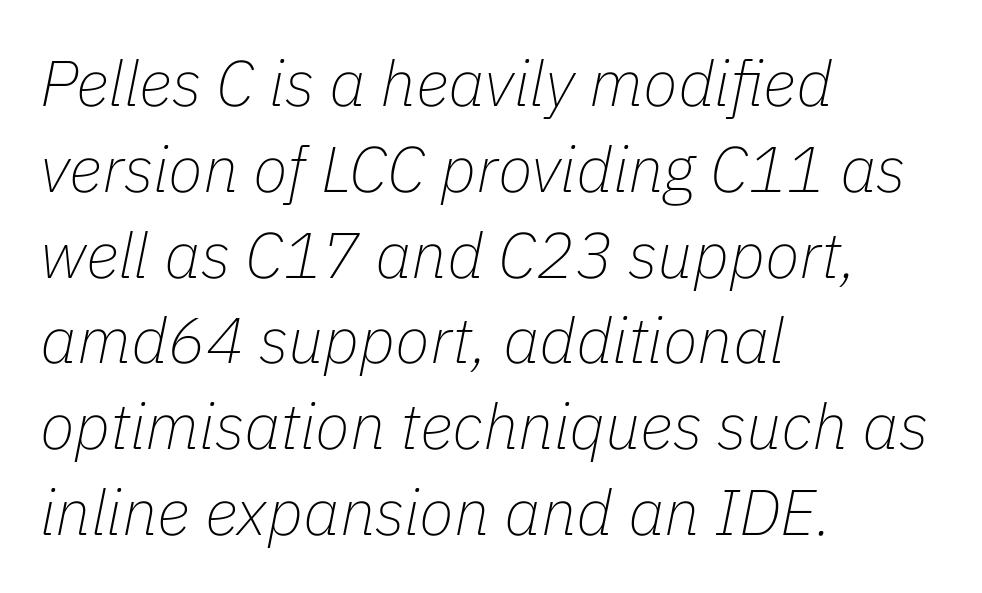
{"italic": "yes", "lean": "right", "slant_degrees": 11, "bold": "no", "weight": "thin", "width": "normal", "stroke_contrast": "low", "x_height": "medium", "monospaced": "no", "underline": "no", "align": "left", "line_spacing": "normal", "line_spacing_ratio": 1.34, "letter_spacing": "normal", "letter_spacing_em": 0.0, "glyph_px": 64}
